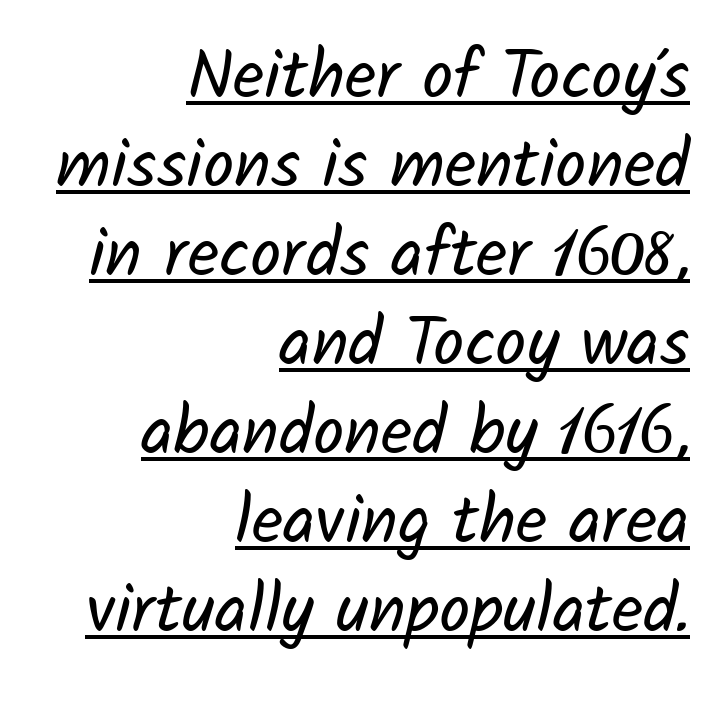
{"serif": "no", "bold": "no", "weight": "regular", "width": "normal", "stroke_contrast": "low", "x_height": "medium", "monospaced": "no", "underline": "yes", "align": "right", "line_spacing": "normal", "line_spacing_ratio": 1.29, "letter_spacing": "normal", "letter_spacing_em": 0.0, "glyph_px": 69}
